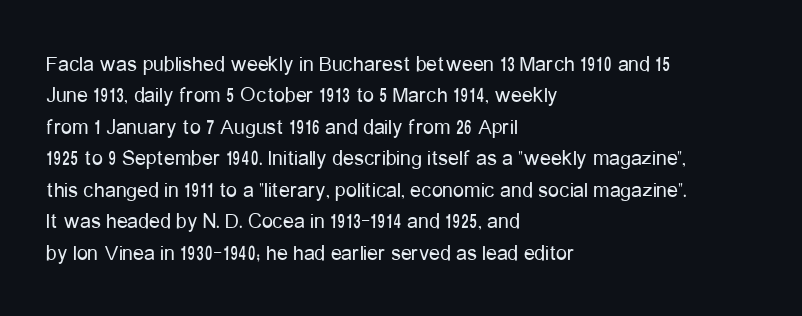
The image shows 22 px text type, upright; set left-aligned, normal line spacing (1.43x), normal letter spacing, not underlined.
